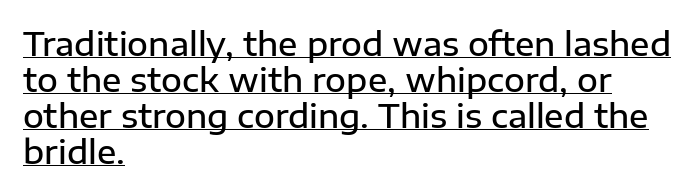
The image shows 32 px semibold sans-serif type, upright; set left-aligned, tight line spacing (1.12x), normal letter spacing, underlined; low stroke contrast and a medium x-height.
